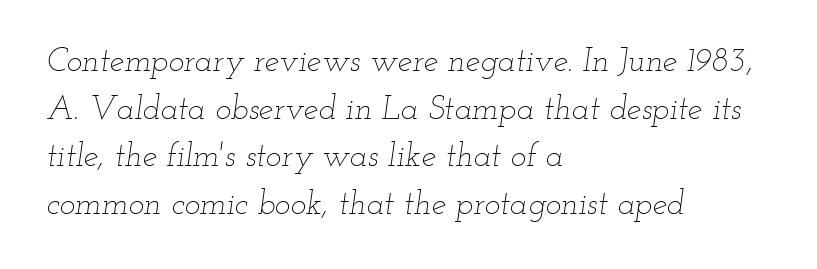
Descenders hang freely into open space. Is this a heavy cut? Hardly; it is regular or lighter. Nobody touched the tracking dial on this one. Observe the lean: these are italic letterforms. Proportional: the letters do not fall into vertical columns.
